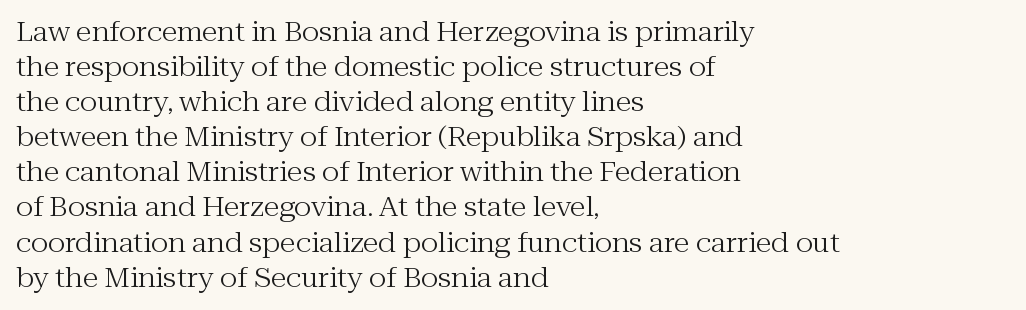
Q: Is the text bold? A: No.
Q: Is the text italic (slanted)? A: No, it is upright.
Q: Is the text underlined? A: No.
Q: How is the paragraph aligned? A: Left-aligned.
Q: Is the spacing between letters normal or unusually wide? A: Normal.
Q: Is the spacing between lines tight, normal or loose? A: Normal.
